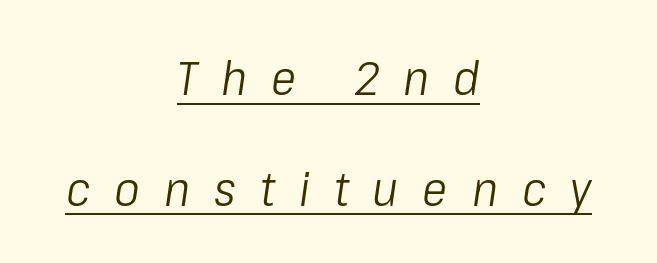
Q: Is the text bold? A: No.
Q: Is the text italic (slanted)? A: Yes, it leans right by about 8 degrees.
Q: Is the text underlined? A: Yes.
Q: How is the paragraph aligned? A: Centered.
Q: Is the spacing between letters normal or unusually wide? A: Unusually wide.
Q: Is the spacing between lines tight, normal or loose? A: Loose.
Q: Width (condensed, normal, or wide)? A: Condensed.
Q: Stroke contrast? A: Low.
Q: x-height? A: Medium.
Q: Monospaced? A: No.
